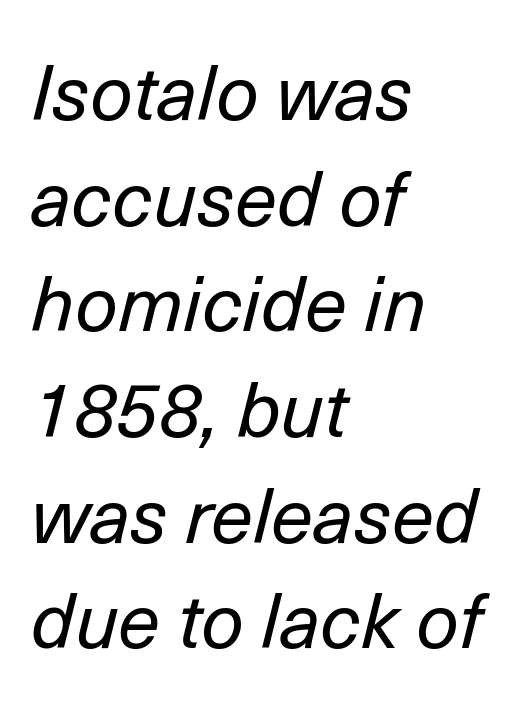
The image shows 76 px regular-weight type, italic (leaning right); set left-aligned, normal line spacing (1.39x), normal letter spacing, not underlined; low stroke contrast and a medium x-height.
